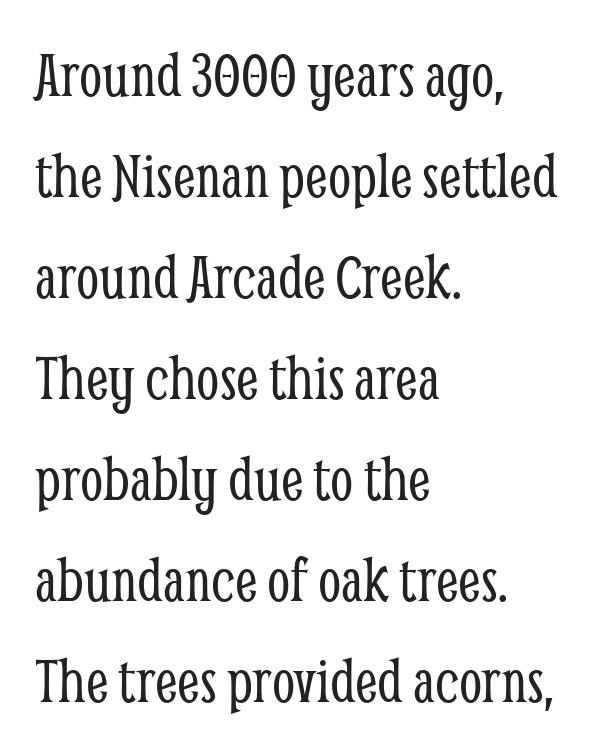
{"serif": "yes", "italic": "no", "bold": "no", "weight": "light", "width": "condensed", "stroke_contrast": "low", "x_height": "medium", "monospaced": "no", "underline": "no", "align": "left", "line_spacing": "normal", "line_spacing_ratio": 1.53, "letter_spacing": "normal", "letter_spacing_em": 0.0, "glyph_px": 66}
